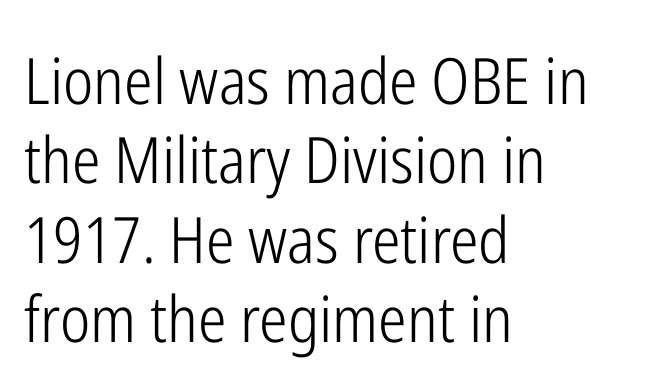
{"serif": "no", "italic": "no", "bold": "no", "weight": "light", "width": "condensed", "stroke_contrast": "low", "x_height": "medium", "monospaced": "no", "underline": "no", "align": "left", "line_spacing_ratio": 1.24, "letter_spacing": "normal", "letter_spacing_em": 0.0, "glyph_px": 64}
